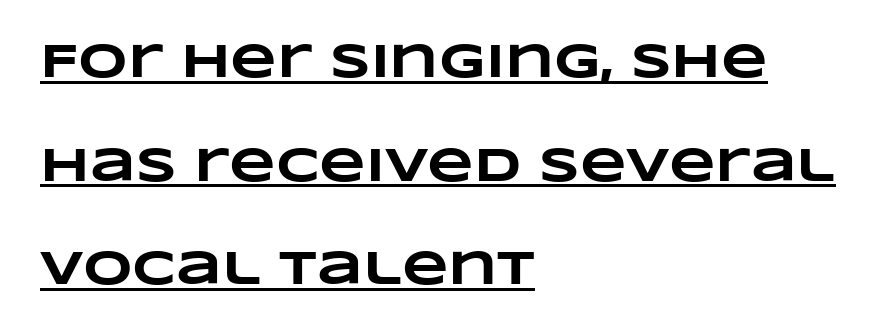
The rendering anchors every line to the left-hand side. Note the varied advance widths — an 'i' is clearly narrower than an 'm'. Inter-character spacing is left at the font's built-in metrics. Students, observe: this is what heavily led, spacious text looks like. Does a line run under the words? Yes, clearly. Does the weight exceed regular? Yes, all the way to bold.
